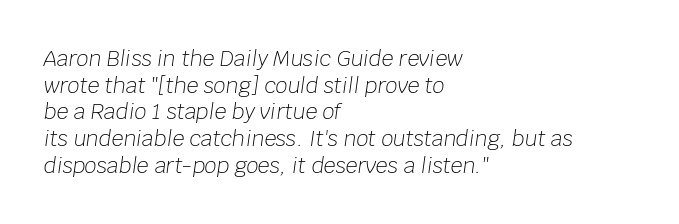
{"italic": "yes", "lean": "right", "slant_degrees": 8, "bold": "no", "underline": "no", "align": "left", "line_spacing": "normal", "line_spacing_ratio": 1.27, "letter_spacing": "normal", "letter_spacing_em": 0.0, "glyph_px": 21}
